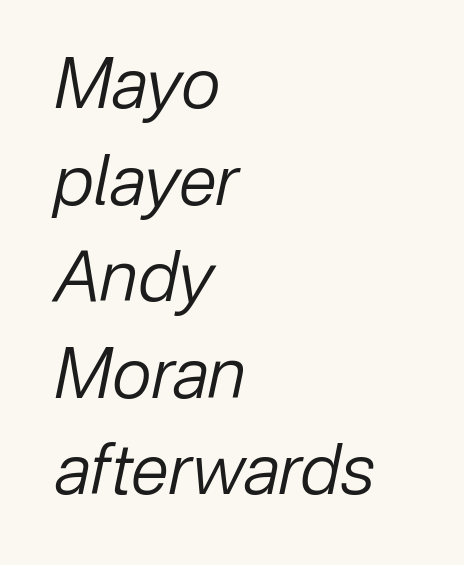
The passage is arranged the way most books set body copy — flush left. Summary of weight: not heavy and not bold. Bare-footed words on every line. A typesetter would mark this as italic.
